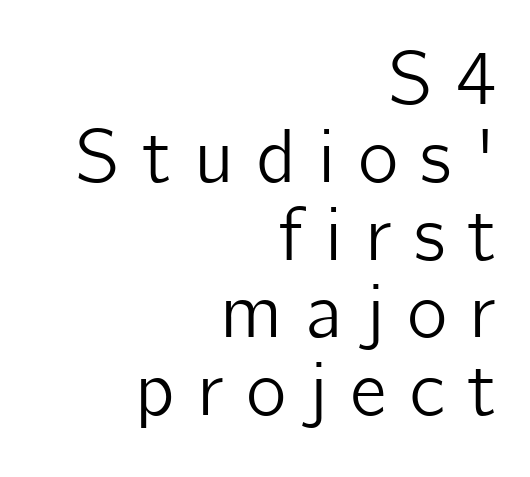
{"serif": "no", "italic": "no", "width": "normal", "stroke_contrast": "low", "x_height": "medium", "monospaced": "no", "underline": "no", "align": "right", "line_spacing": "tight", "line_spacing_ratio": 1.01, "letter_spacing": "wide", "letter_spacing_em": 0.29, "glyph_px": 77}
